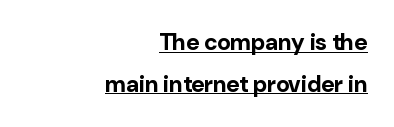
{"italic": "no", "bold": "yes", "underline": "yes", "align": "right", "line_spacing_ratio": 1.81, "letter_spacing": "normal", "letter_spacing_em": 0.0, "glyph_px": 23}
